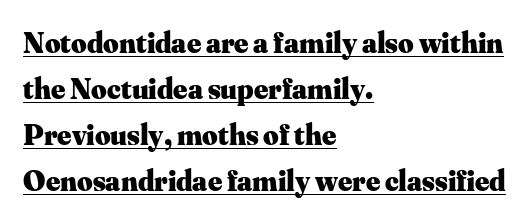
Q: Is the text bold? A: Yes.
Q: Is the text italic (slanted)? A: No, it is upright.
Q: Is the typeface a serif or a sans-serif typeface? A: Serif.
Q: Is the text underlined? A: Yes.
Q: How is the paragraph aligned? A: Left-aligned.
Q: Is the spacing between letters normal or unusually wide? A: Normal.
Q: Is the spacing between lines tight, normal or loose? A: Normal.
Q: Width (condensed, normal, or wide)? A: Normal.
Q: Stroke contrast? A: Medium.
Q: x-height? A: Small.
Q: Monospaced? A: No.
